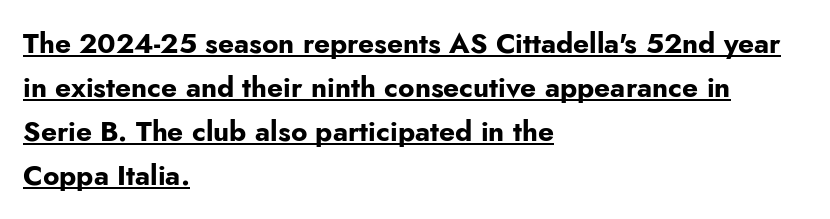
The image shows 28 px bold sans-serif type, upright; set left-aligned, normal line spacing (1.57x), normal letter spacing, underlined; low stroke contrast and a small x-height.
